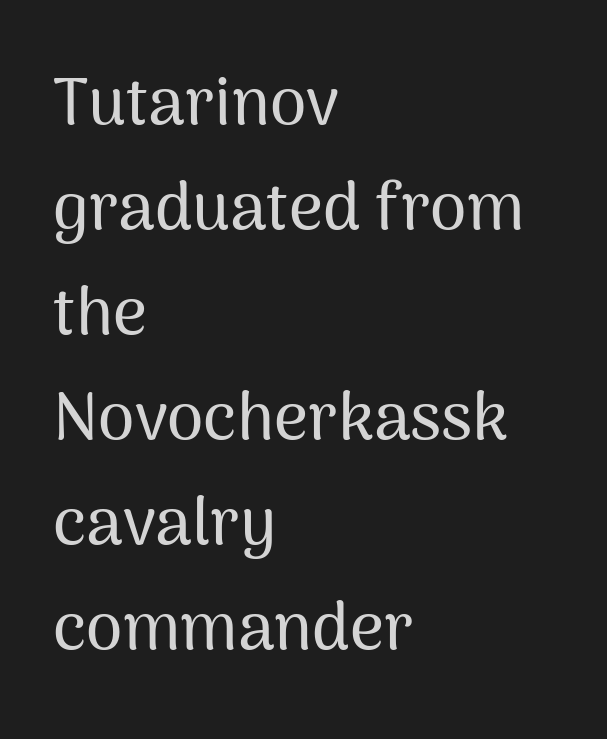
The image shows 66 px sans-serif type, upright; set left-aligned, normal line spacing (1.59x), normal letter spacing, not underlined; medium stroke contrast and a medium x-height.
